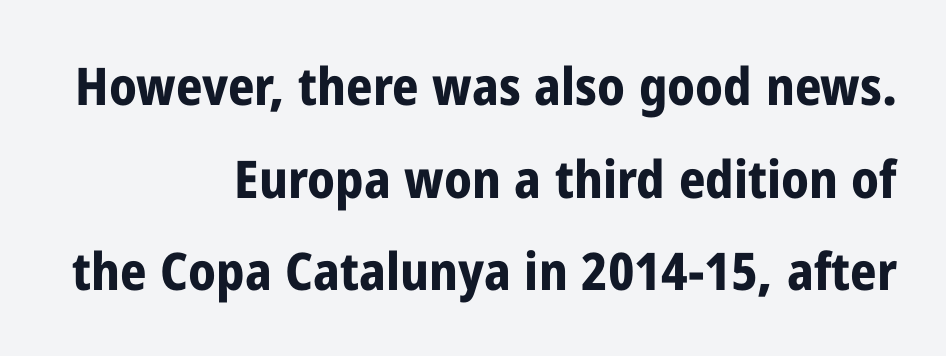
The typesetting leans heavy: a genuine bold. The typesetter chose a ragged-left arrangement here. The letters stand straight up with perfectly vertical stems. The passage shown has conventional tracking throughout. Beneath every word, the page is bare. The typeface chosen for these lines omits serifs.
